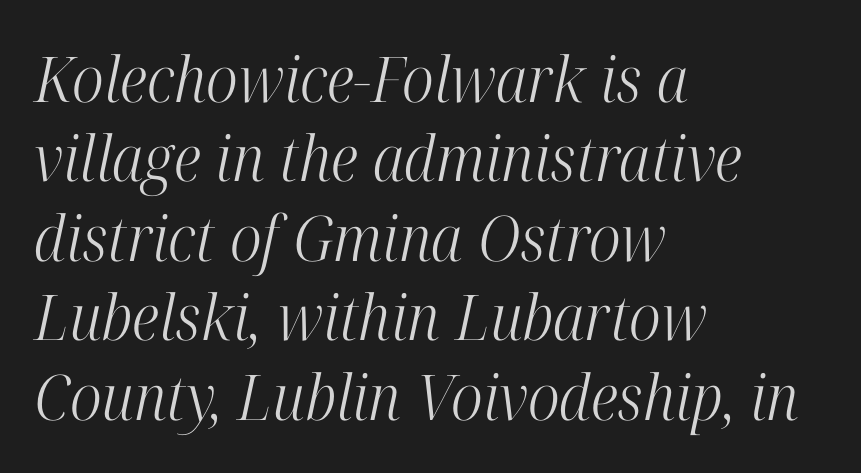
The image shows 63 px light, condensed serif type, italic (leaning right); set left-aligned, normal line spacing (1.26x), normal letter spacing, not underlined; high stroke contrast and a medium x-height.
